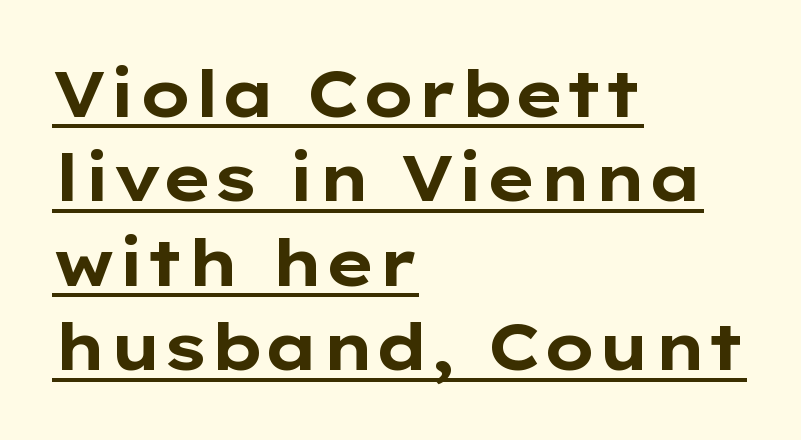
The image shows 65 px bold, wide sans-serif type, upright; set left-aligned, normal line spacing (1.3x), normal letter spacing, underlined; low stroke contrast and a medium x-height.
